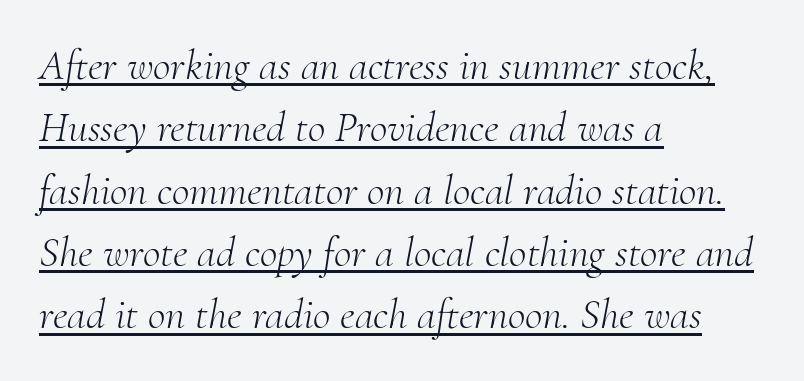
Vertical stems look standard width or narrower in stroke. Summary of vertical rhythm: regular, with standard interline spacing. These lines were composed using italics. To sum up the face: it has serifs.
